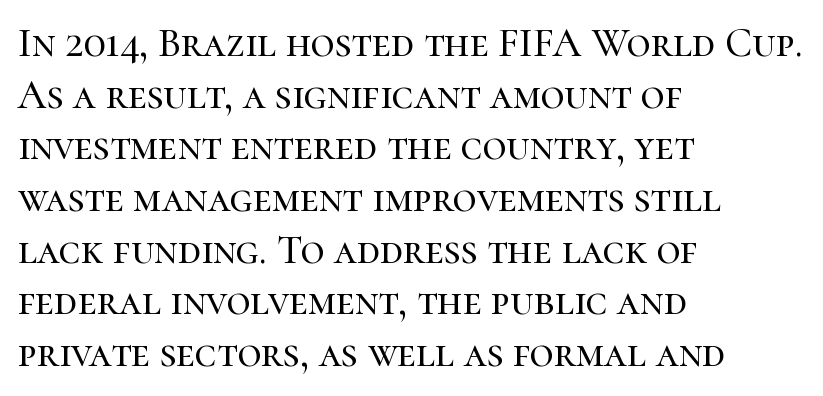
These lines stack with their left ends in a neat column. Vertically, the passage feels balanced, rows spaced as you'd expect. Do the letters lean? They stand straight. The face used here is seriffed, in the tradition of book romans.
